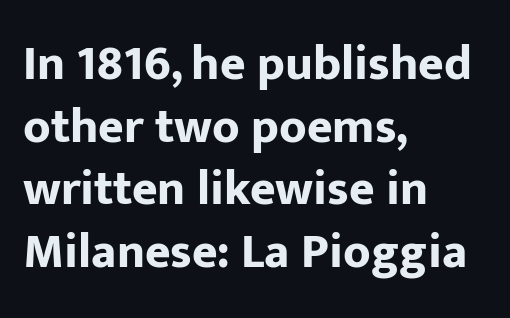
The image shows 49 px bold sans-serif type, upright; set left-aligned, normal line spacing (1.28x), normal letter spacing, not underlined; low stroke contrast and a medium x-height.
